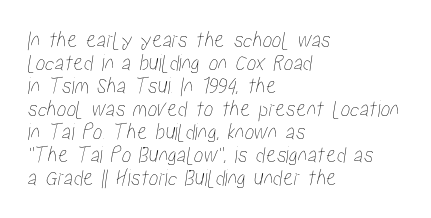
The image shows 24 px text type; set left-aligned, tight line spacing (0.96x), normal letter spacing, not underlined.
